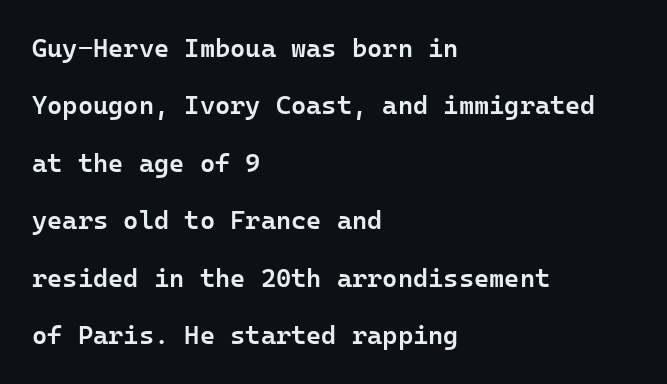
Q: Is the text bold? A: Semi-bold.
Q: Is the text italic (slanted)? A: No, it is upright.
Q: Is the text underlined? A: No.
Q: How is the paragraph aligned? A: Left-aligned.
Q: Is the spacing between letters normal or unusually wide? A: Normal.
Q: Is the spacing between lines tight, normal or loose? A: Loose.
